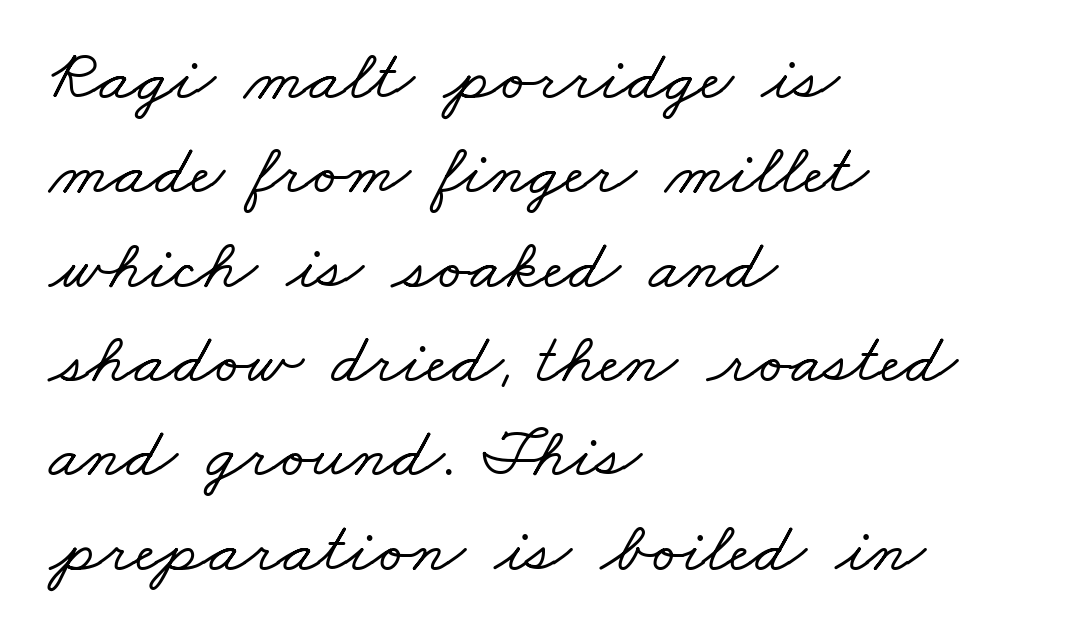
Q: Is the typeface a serif or a sans-serif typeface? A: Serif.
Q: Is the text underlined? A: No.
Q: How is the paragraph aligned? A: Left-aligned.
Q: Is the spacing between letters normal or unusually wide? A: Normal.
Q: Is the spacing between lines tight, normal or loose? A: Normal.
Q: Width (condensed, normal, or wide)? A: Wide.
Q: Stroke contrast? A: Low.
Q: x-height? A: Small.
Q: Monospaced? A: No.
